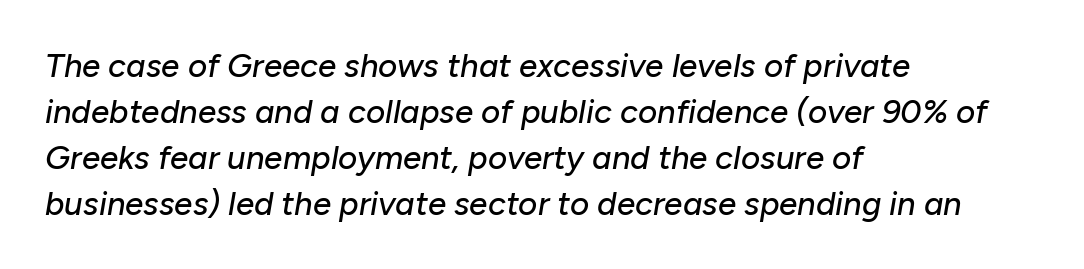
{"italic": "yes", "lean": "right", "slant_degrees": 10, "width": "normal", "stroke_contrast": "low", "x_height": "medium", "monospaced": "no", "underline": "no", "align": "left", "line_spacing": "normal", "line_spacing_ratio": 1.39, "letter_spacing": "normal", "letter_spacing_em": 0.0, "glyph_px": 33}
